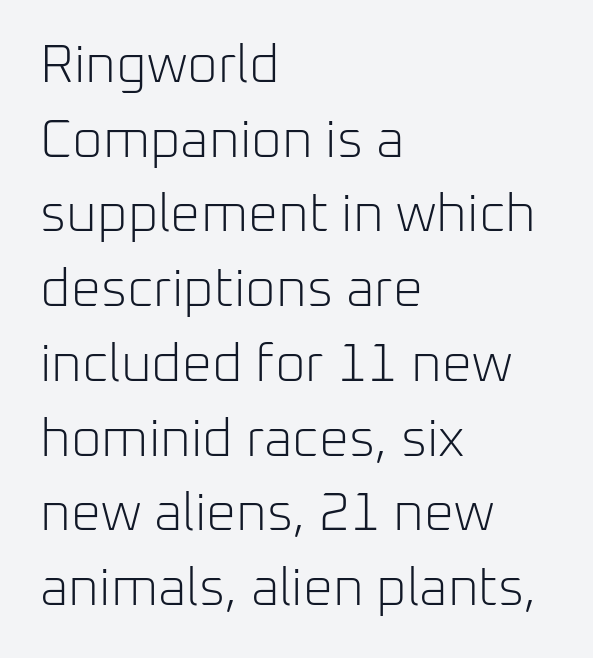
Q: Is the text bold? A: No.
Q: Is the text italic (slanted)? A: No, it is upright.
Q: Is the typeface a serif or a sans-serif typeface? A: Sans-serif.
Q: Is the text underlined? A: No.
Q: How is the paragraph aligned? A: Left-aligned.
Q: Is the spacing between letters normal or unusually wide? A: Normal.
Q: Is the spacing between lines tight, normal or loose? A: Normal.
Q: Width (condensed, normal, or wide)? A: Normal.
Q: Stroke contrast? A: Low.
Q: x-height? A: Medium.
Q: Monospaced? A: No.
